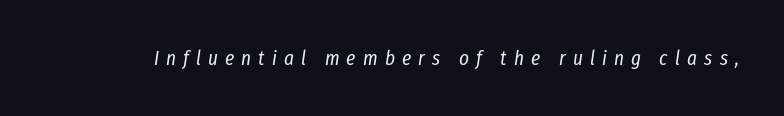
{"italic": "yes", "lean": "right", "slant_degrees": 8, "bold": "no", "underline": "no", "letter_spacing": "wide", "letter_spacing_em": 0.34, "glyph_px": 21}
